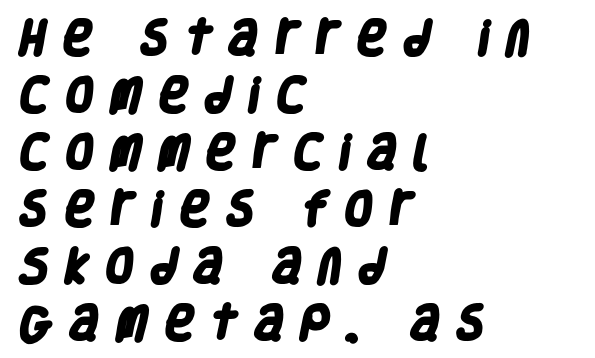
{"serif": "no", "bold": "yes", "weight": "heavy", "width": "condensed", "stroke_contrast": "low", "x_height": "large", "monospaced": "no", "underline": "no", "align": "left", "line_spacing": "normal", "line_spacing_ratio": 1.5, "letter_spacing": "wide", "letter_spacing_em": 0.39, "glyph_px": 38}
